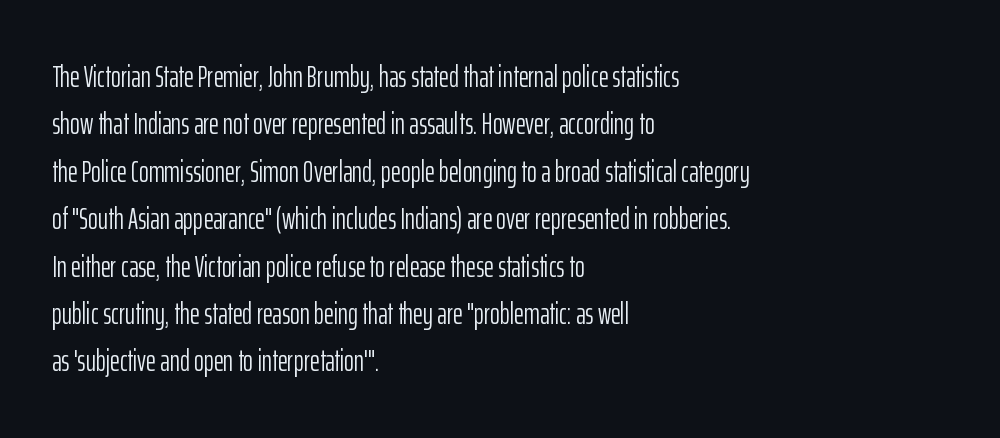
The image shows 30 px light, condensed sans-serif type, upright; set left-aligned, normal line spacing (1.58x), normal letter spacing, not underlined; low stroke contrast and a medium x-height.
